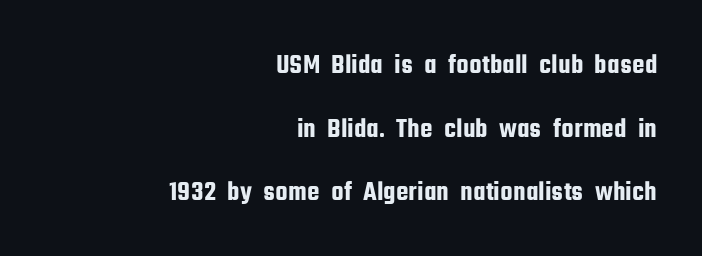
The image shows 28 px condensed sans-serif type, upright; set right-aligned, loose line spacing (2.27x), normal letter spacing, not underlined; low stroke contrast and a medium x-height.
